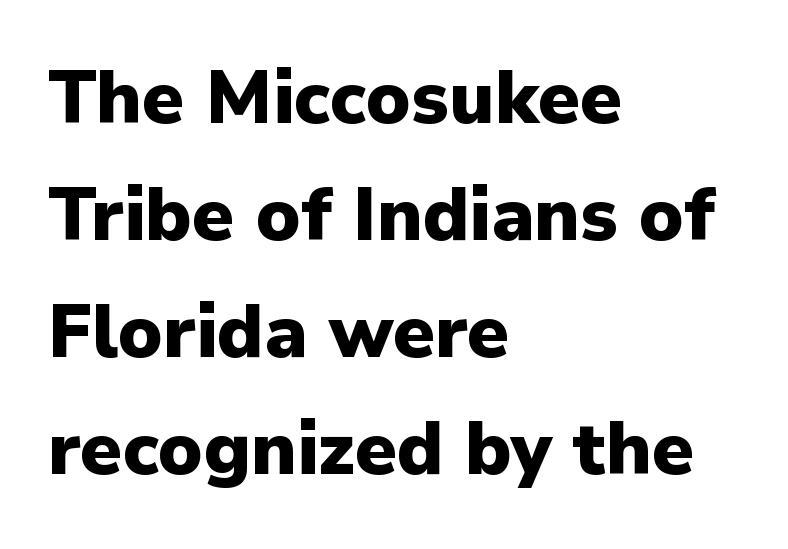
The image shows 74 px heavy sans-serif type, upright; set left-aligned, normal line spacing (1.58x), normal letter spacing, not underlined; low stroke contrast and a medium x-height.
